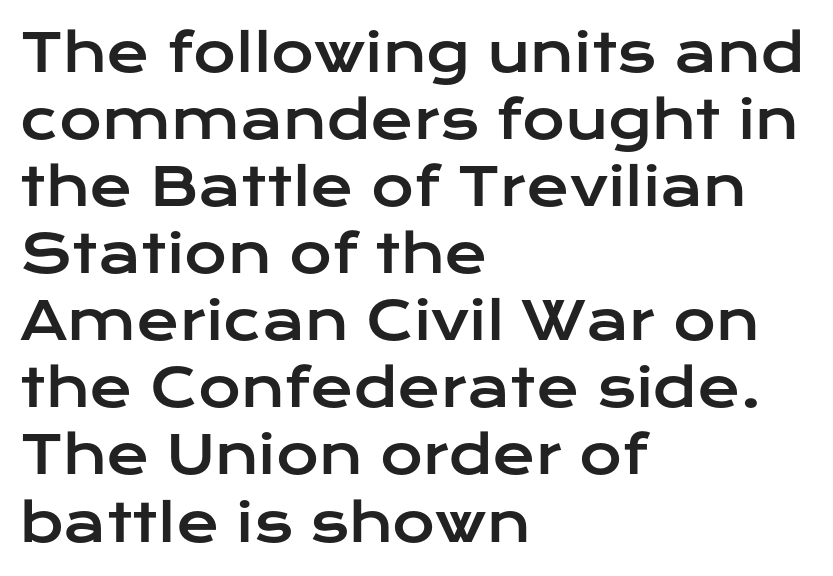
{"serif": "no", "italic": "no", "width": "wide", "stroke_contrast": "low", "x_height": "medium", "monospaced": "no", "underline": "no", "align": "left", "line_spacing": "normal", "line_spacing_ratio": 1.29, "letter_spacing": "normal", "letter_spacing_em": 0.0, "glyph_px": 52}
